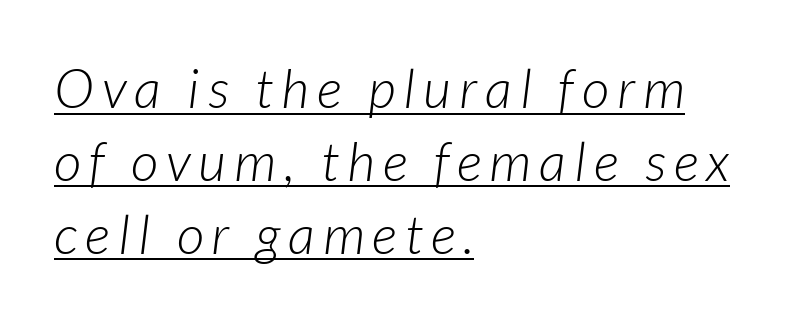
The image shows 54 px light type, italic (leaning right); set left-aligned, normal line spacing (1.35x), underlined; low stroke contrast and a medium x-height.
